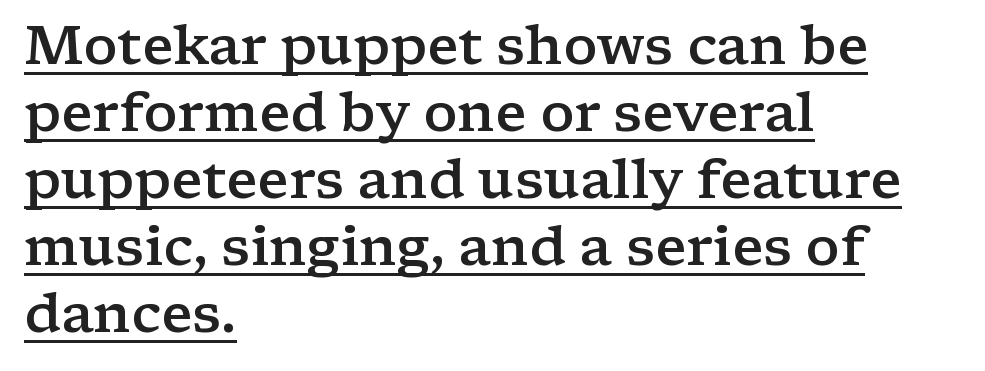
The image shows 54 px semibold, wide serif type, upright; set left-aligned, line spacing 1.24x, normal letter spacing, underlined; low stroke contrast and a medium x-height.
